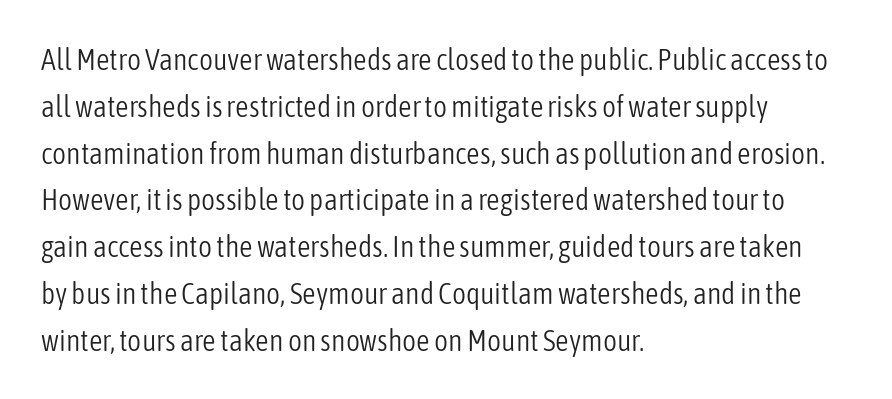
This rendering employs a face without finishing strokes, i.e., a sans-serif. The characters are drawn with everyday or finer stroke widths. One-word summary of the alignment: left. This sample keeps an unexceptional amount of space between lines. Lines of text with bare space underneath. Does the lettering tilt? It doesn't — this is upright.
